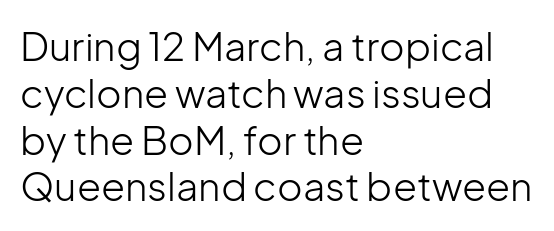
A roman cut, with each character standing at attention. Serif or sans? Sans — the stroke terminals are bare. The weight would be labelled regular, book, light, or lighter still. The baseline area is clear.
